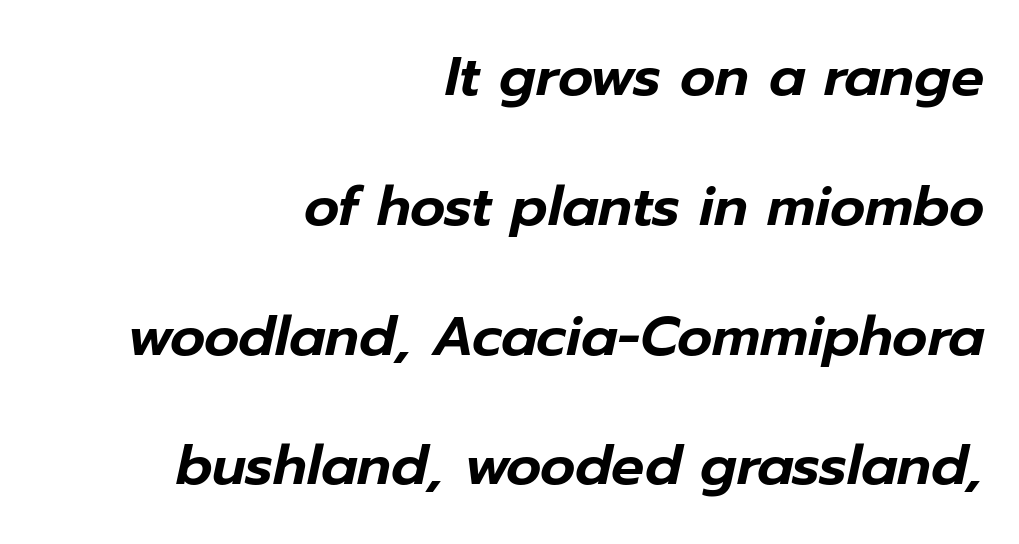
Q: Is the text italic (slanted)? A: Yes, it leans right by about 12 degrees.
Q: Is the text underlined? A: No.
Q: How is the paragraph aligned? A: Right-aligned.
Q: Is the spacing between letters normal or unusually wide? A: Normal.
Q: Is the spacing between lines tight, normal or loose? A: Loose.
Q: Width (condensed, normal, or wide)? A: Normal.
Q: Stroke contrast? A: Low.
Q: x-height? A: Medium.
Q: Monospaced? A: No.
